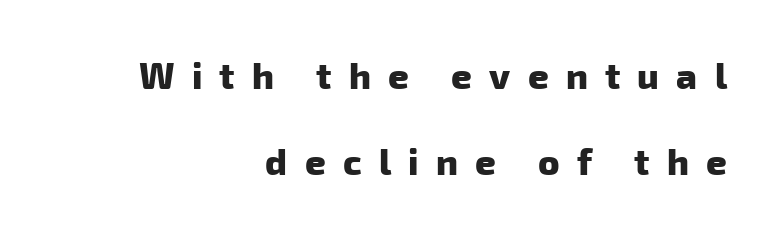
Q: Is the text bold? A: Yes.
Q: Is the typeface a serif or a sans-serif typeface? A: Sans-serif.
Q: Is the text underlined? A: No.
Q: How is the paragraph aligned? A: Right-aligned.
Q: Is the spacing between letters normal or unusually wide? A: Unusually wide.
Q: Is the spacing between lines tight, normal or loose? A: Loose.
Q: Width (condensed, normal, or wide)? A: Normal.
Q: Stroke contrast? A: Low.
Q: x-height? A: Medium.
Q: Monospaced? A: No.
